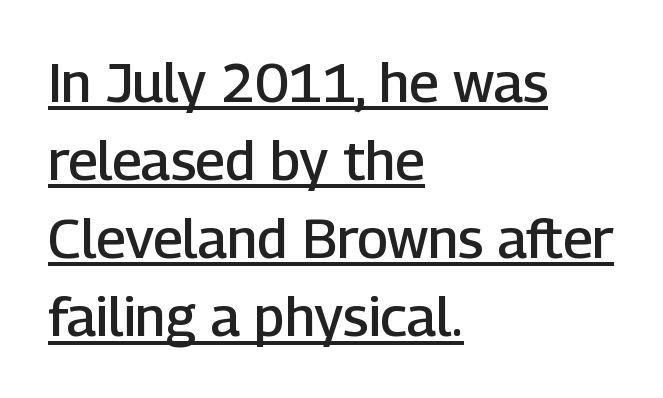
Check the space under the baseline: a stroke is drawn there. Posture: vertical. The face used here is a semibold: visibly heavier than regular, lighter than bold. Students, observe: this is what conventionally led text looks like. Alignment: flush left.
